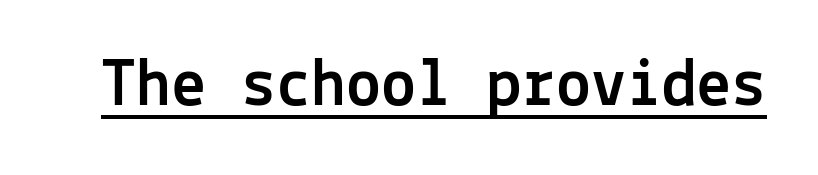
{"serif": "no", "italic": "no", "width": "normal", "x_height": "medium", "monospaced": "yes", "underline": "yes", "letter_spacing": "normal", "letter_spacing_em": 0.0, "glyph_px": 70}
